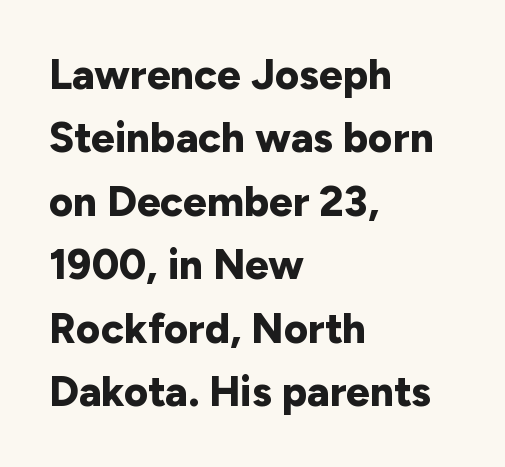
Pretty heavy lettering here — definitely bold. Leading: standard. The compositor pushed each line to the left boundary. Italic? Not at all — the glyphs are vertical. A typesetter would label this face a sans.
